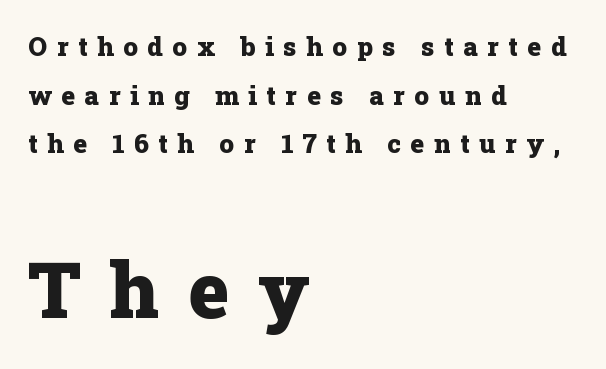
Q: Is the text bold? A: Yes.
Q: Is the text italic (slanted)? A: No, it is upright.
Q: Is the typeface a serif or a sans-serif typeface? A: Serif.
Q: Is the text underlined? A: No.
Q: How is the paragraph aligned? A: Left-aligned.
Q: Is the spacing between letters normal or unusually wide? A: Unusually wide.
Q: Which block of text is set in a larger size, the first (top) or the second (bottom)? A: The second (bottom) one.
Q: Width (condensed, normal, or wide)? A: Normal.
Q: Stroke contrast? A: Low.
Q: x-height? A: Medium.
Q: Monospaced? A: No.
